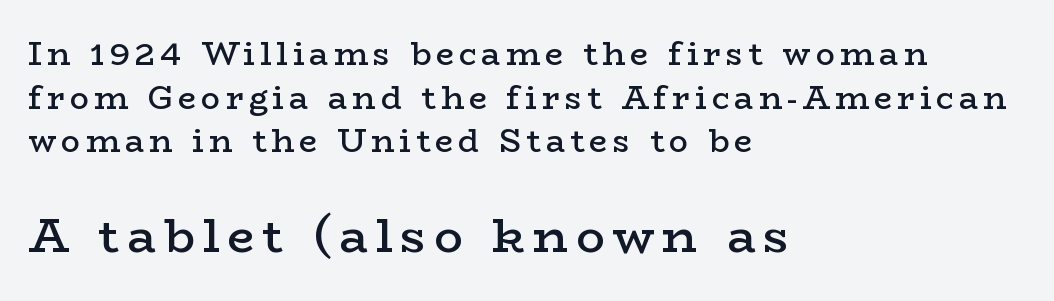
The image shows 48 px semibold, wide serif type, upright; set left-aligned, normal line spacing (1.36x), not underlined; the second (bottom) block is 1.5x larger; low stroke contrast and a medium x-height.
